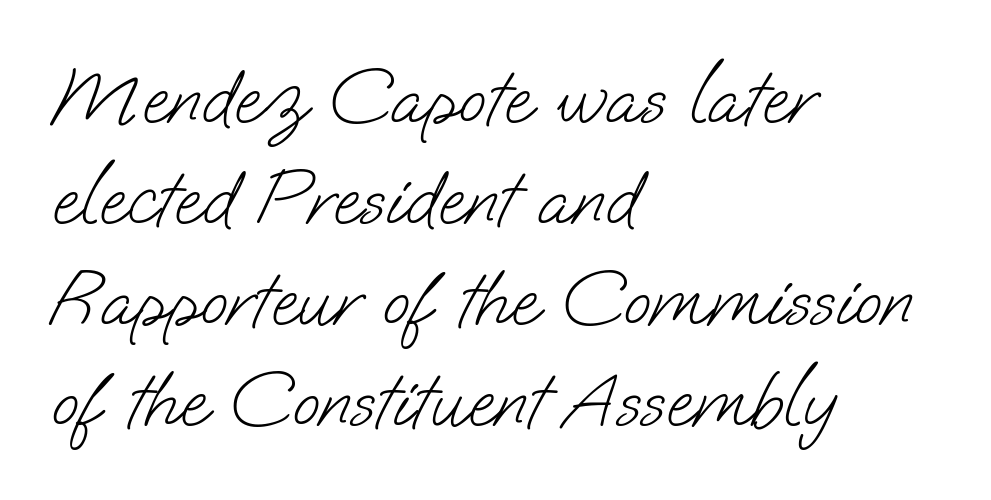
{"serif": "no", "bold": "no", "weight": "light", "width": "normal", "stroke_contrast": "low", "x_height": "small", "monospaced": "no", "underline": "no", "align": "left", "line_spacing": "normal", "line_spacing_ratio": 1.28, "letter_spacing": "normal", "letter_spacing_em": 0.0, "glyph_px": 79}
